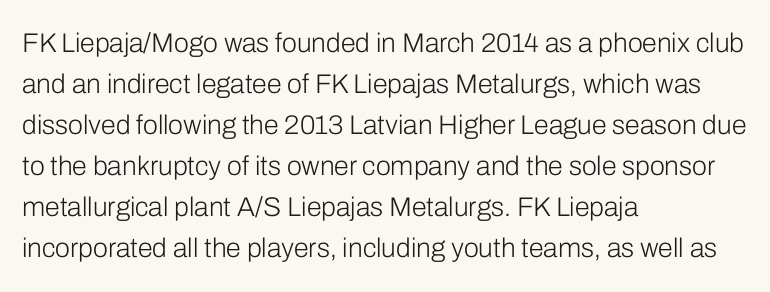
{"italic": "no", "bold": "no", "underline": "no", "align": "left", "line_spacing": "normal", "line_spacing_ratio": 1.52, "letter_spacing": "normal", "letter_spacing_em": 0.0, "glyph_px": 27}
